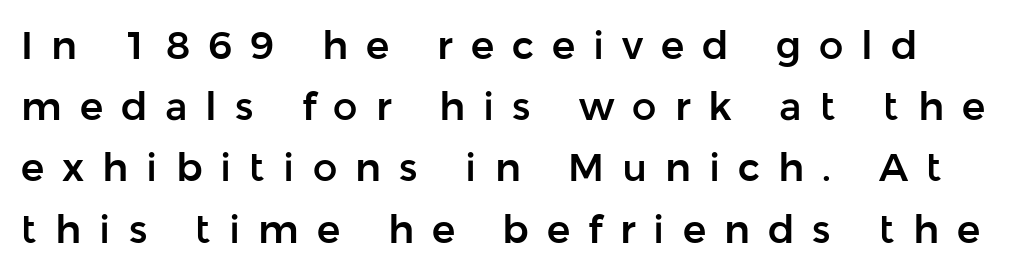
The words here are not underlined. The letters stand straight up with perfectly vertical stems. The text was rendered using a sans face with plain stroke endings. Line spacing here is normal.
